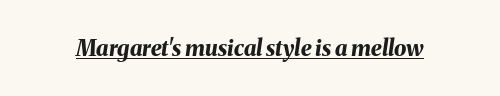
Q: Is the text bold? A: Yes.
Q: Is the text italic (slanted)? A: Yes, it leans right by about 8 degrees.
Q: Is the text underlined? A: Yes.
Q: Is the spacing between letters normal or unusually wide? A: Normal.
